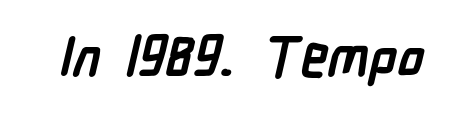
Q: Is the text bold? A: Yes.
Q: Is the typeface a serif or a sans-serif typeface? A: Sans-serif.
Q: Is the text underlined? A: No.
Q: Is the spacing between letters normal or unusually wide? A: Normal.
Q: Width (condensed, normal, or wide)? A: Condensed.
Q: Stroke contrast? A: Low.
Q: x-height? A: Medium.
Q: Monospaced? A: No.
